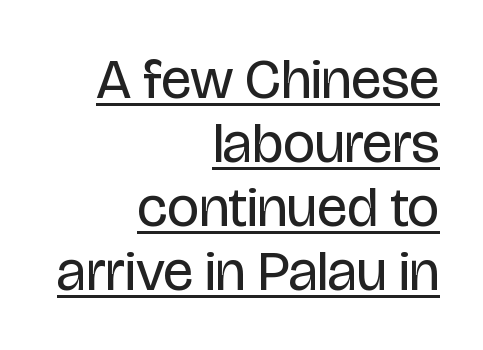
The image shows 57 px regular-weight, condensed sans-serif type, upright; set right-aligned, tight line spacing (1.12x), normal letter spacing, underlined; low stroke contrast and a large x-height.
